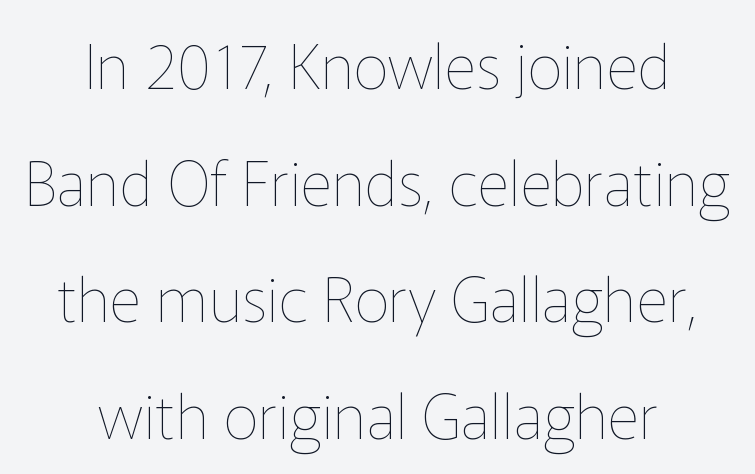
The image shows 62 px thin type, upright; set centered, line spacing 1.88x, normal letter spacing, not underlined; low stroke contrast and a medium x-height.
